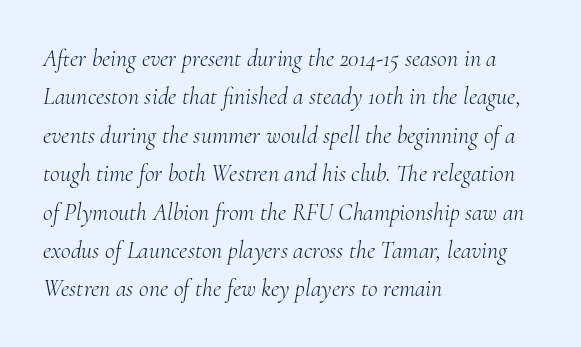
{"italic": "yes", "lean": "right", "slant_degrees": 10, "bold": "no", "underline": "no", "align": "left", "line_spacing": "normal", "line_spacing_ratio": 1.6, "letter_spacing": "normal", "letter_spacing_em": 0.0, "glyph_px": 24}
